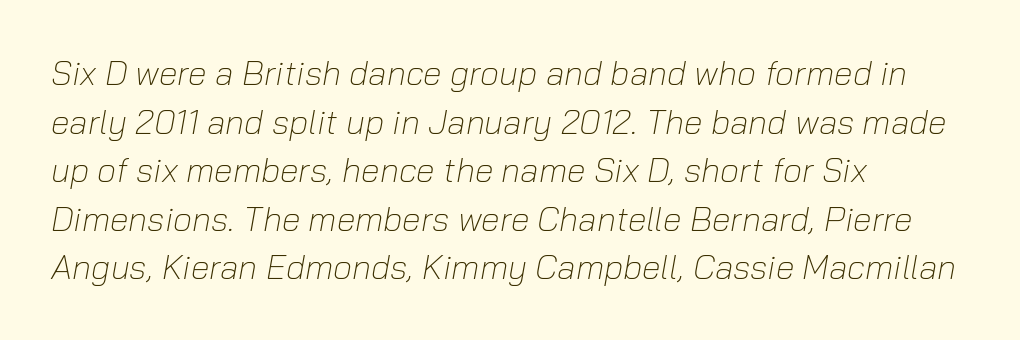
The image shows 34 px light type, italic (leaning right); set left-aligned, normal line spacing (1.43x), normal letter spacing, not underlined; low stroke contrast and a medium x-height.
